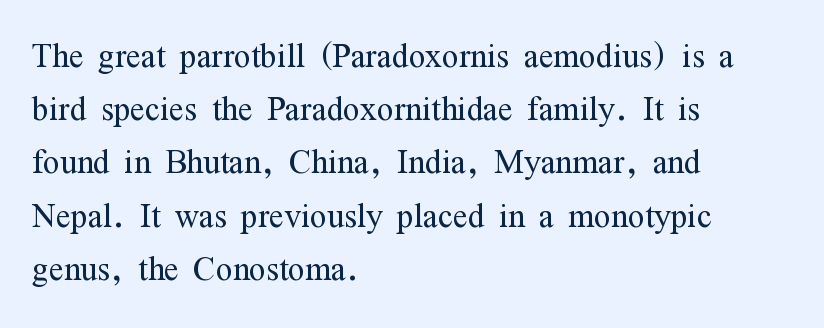
Q: Is the text bold? A: No.
Q: Is the text italic (slanted)? A: No, it is upright.
Q: Is the typeface a serif or a sans-serif typeface? A: Serif.
Q: Is the text underlined? A: No.
Q: How is the paragraph aligned? A: Left-aligned.
Q: Is the spacing between letters normal or unusually wide? A: Normal.
Q: Width (condensed, normal, or wide)? A: Condensed.
Q: Stroke contrast? A: Medium.
Q: x-height? A: Medium.
Q: Monospaced? A: No.
